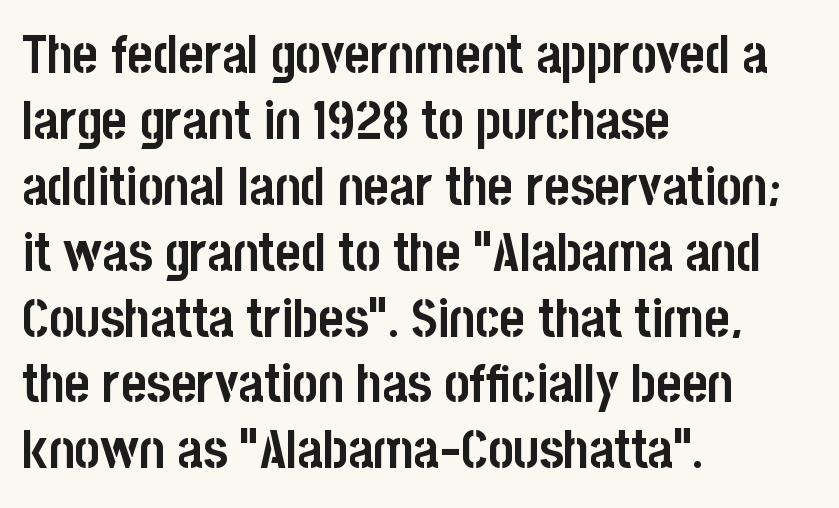
The face used here is proportionally spaced, like ordinary book or web type. Observe the absence of serifs on each vertical stroke in this sample. The passage shown is not underscored anywhere. Is the letter spacing exaggerated? No — it looks like the ordinary default. Ascenders rise straight up at ninety degrees. These words are printed bold, with thick strokes throughout.
